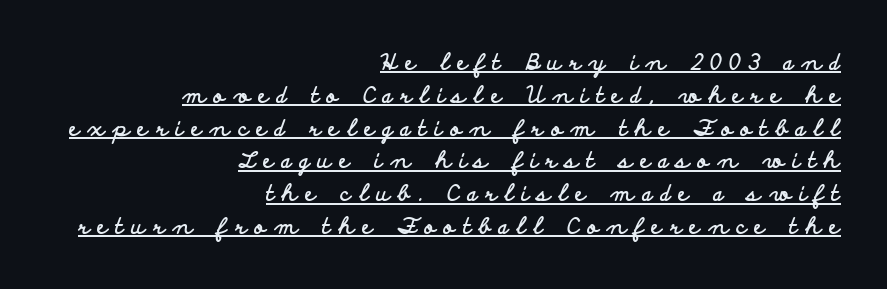
The image shows 22 px bold type; set right-aligned, normal line spacing (1.49x), unusually wide letter spacing (+0.37 em), underlined.
